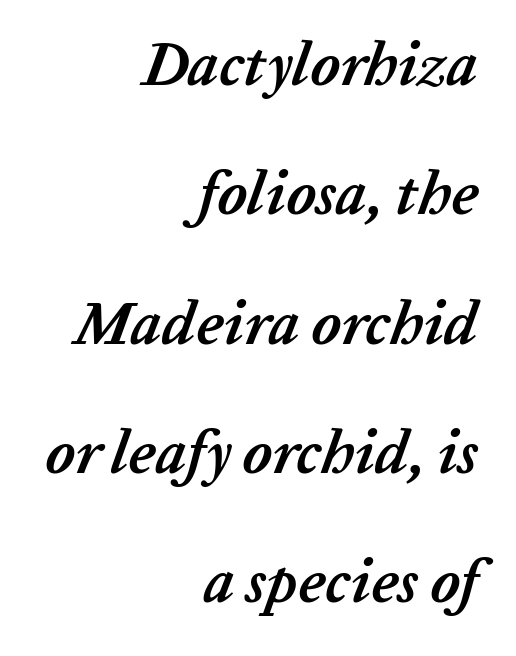
The image shows 61 px semibold type, italic (leaning right); set right-aligned, loose line spacing (2.12x), normal letter spacing, not underlined; low stroke contrast and a medium x-height.
